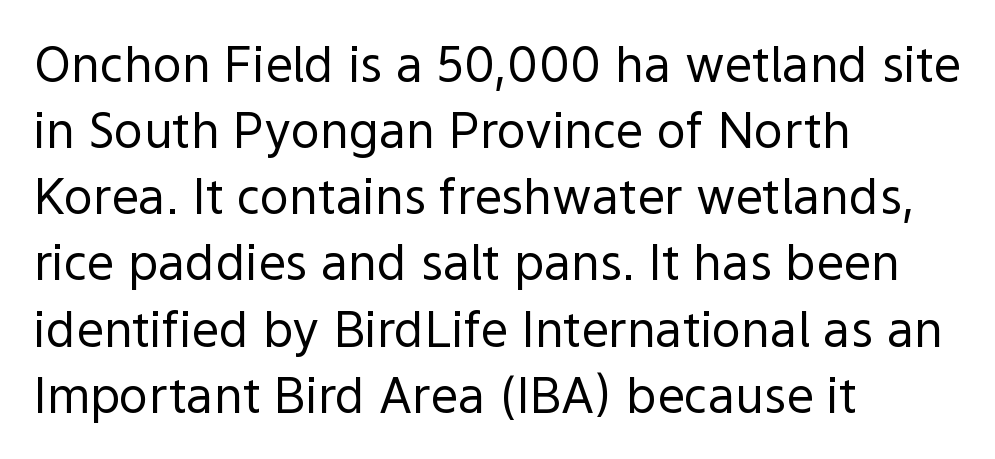
Q: Is the text bold? A: No.
Q: Is the text italic (slanted)? A: No, it is upright.
Q: Is the typeface a serif or a sans-serif typeface? A: Sans-serif.
Q: Is the text underlined? A: No.
Q: How is the paragraph aligned? A: Left-aligned.
Q: Is the spacing between letters normal or unusually wide? A: Normal.
Q: Is the spacing between lines tight, normal or loose? A: Normal.
Q: Width (condensed, normal, or wide)? A: Normal.
Q: x-height? A: Medium.
Q: Monospaced? A: No.
